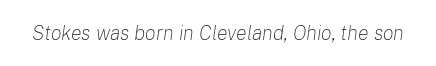
{"italic": "yes", "lean": "right", "slant_degrees": 8, "bold": "no", "underline": "no", "letter_spacing": "normal", "letter_spacing_em": 0.0, "glyph_px": 20}
